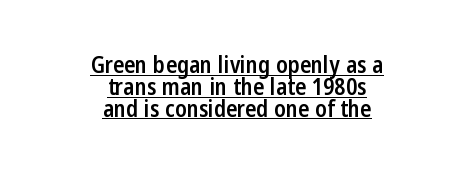
You can see a thin bar hugging the bottom of the glyphs. The letters sit at their default tracking, neither squeezed nor spread. Reading down the block, each line starts at a different indent, mirrored at its end. The type sits square on the baseline with zero lean. Leading: reduced. Firm but not heavy-handed strokes: this text is semibold.
